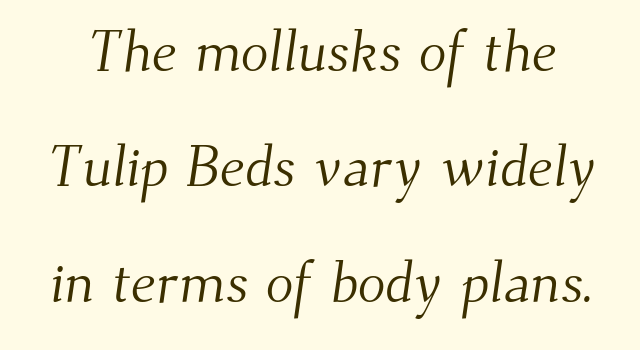
Q: Is the text bold? A: No.
Q: Is the typeface a serif or a sans-serif typeface? A: Serif.
Q: Is the text underlined? A: No.
Q: Is the spacing between letters normal or unusually wide? A: Normal.
Q: Is the spacing between lines tight, normal or loose? A: Loose.
Q: Width (condensed, normal, or wide)? A: Normal.
Q: Stroke contrast? A: Medium.
Q: x-height? A: Small.
Q: Monospaced? A: No.
